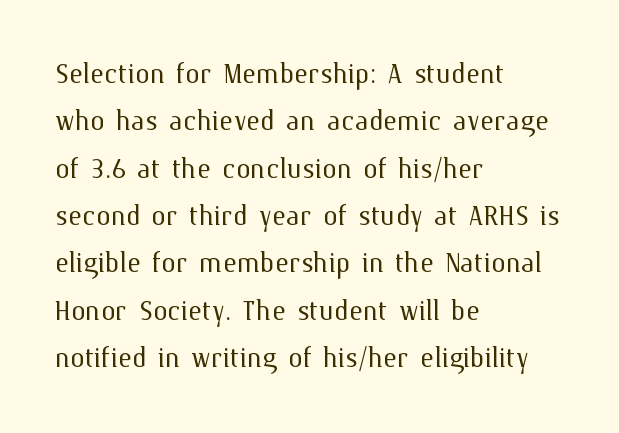
The image shows 37 px light type, upright; set left-aligned, normal line spacing (1.28x), normal letter spacing, not underlined; medium stroke contrast and a medium x-height.
